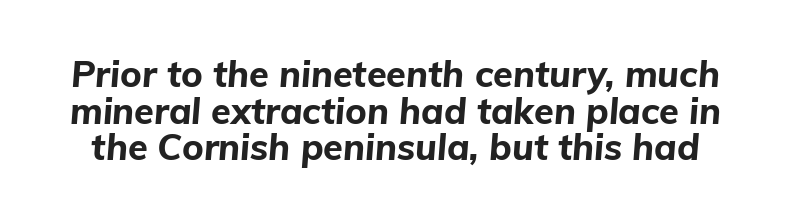
{"italic": "yes", "lean": "right", "slant_degrees": 5, "bold": "yes", "weight": "bold", "width": "normal", "stroke_contrast": "low", "x_height": "medium", "monospaced": "no", "underline": "no", "line_spacing": "tight", "line_spacing_ratio": 1.02, "letter_spacing": "normal", "letter_spacing_em": 0.0, "glyph_px": 36}
